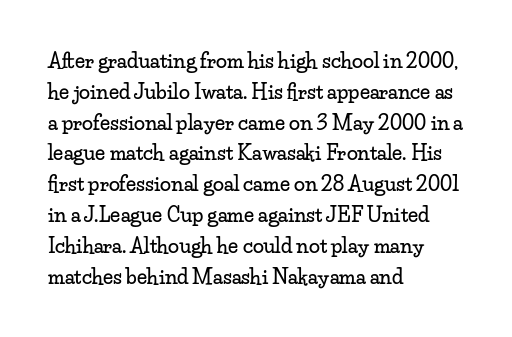
The image shows 20 px text type, upright; set left-aligned, normal line spacing (1.54x), normal letter spacing, not underlined.
